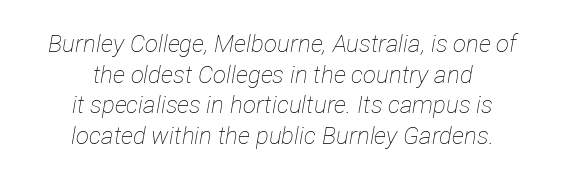
Vertical stems look standard width or narrower in stroke. Check under the words: just untouched page. The setting favours the middle, as headings and verse often do. The specimen reads as italic at a glance. Honestly, the row spacing looks completely unremarkable.
